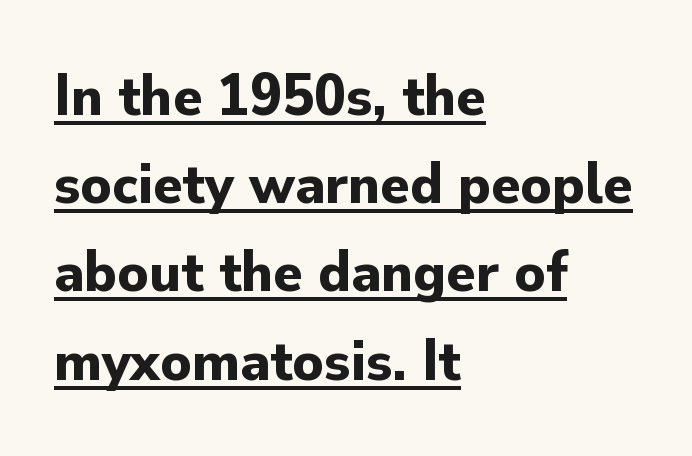
Q: Is the text bold? A: Yes.
Q: Is the text italic (slanted)? A: No, it is upright.
Q: Is the typeface a serif or a sans-serif typeface? A: Sans-serif.
Q: Is the text underlined? A: Yes.
Q: How is the paragraph aligned? A: Left-aligned.
Q: Is the spacing between letters normal or unusually wide? A: Normal.
Q: Is the spacing between lines tight, normal or loose? A: Normal.
Q: Width (condensed, normal, or wide)? A: Normal.
Q: Stroke contrast? A: Low.
Q: x-height? A: Small.
Q: Monospaced? A: No.
